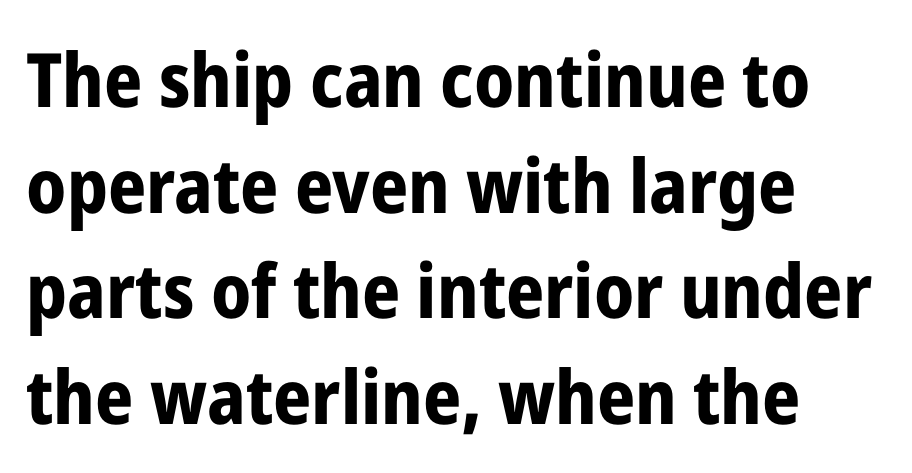
Q: Is the text bold? A: Yes.
Q: Is the text italic (slanted)? A: No, it is upright.
Q: Is the typeface a serif or a sans-serif typeface? A: Sans-serif.
Q: Is the text underlined? A: No.
Q: How is the paragraph aligned? A: Left-aligned.
Q: Is the spacing between letters normal or unusually wide? A: Normal.
Q: Is the spacing between lines tight, normal or loose? A: Normal.
Q: Width (condensed, normal, or wide)? A: Condensed.
Q: Stroke contrast? A: Low.
Q: x-height? A: Medium.
Q: Monospaced? A: No.
